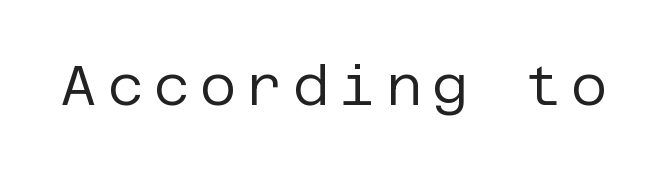
Each row of text sits above clean, open space. The letters carry no serifs — their stems end cleanly without finishing strokes. The axis of the letterforms is exactly vertical. On a weight scale, this lands at 450 or below.
